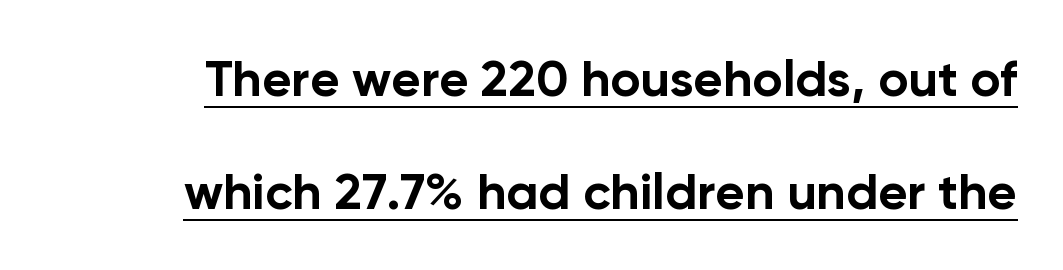
What's the leading like? Stretched, with rows far apart. The type sits square on the baseline with zero lean. Proportional: the letters do not fall into vertical columns. These lines keep a tight, regular rhythm from letter to letter. Every word sits above its own underline.
